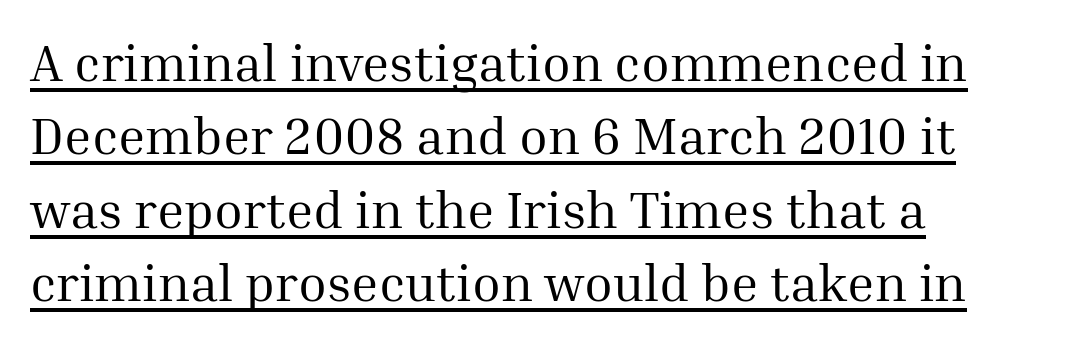
Q: Is the text bold? A: No.
Q: Is the text italic (slanted)? A: No, it is upright.
Q: Is the typeface a serif or a sans-serif typeface? A: Serif.
Q: Is the text underlined? A: Yes.
Q: How is the paragraph aligned? A: Left-aligned.
Q: Is the spacing between letters normal or unusually wide? A: Normal.
Q: Is the spacing between lines tight, normal or loose? A: Normal.
Q: Width (condensed, normal, or wide)? A: Normal.
Q: Stroke contrast? A: Medium.
Q: x-height? A: Medium.
Q: Monospaced? A: No.
